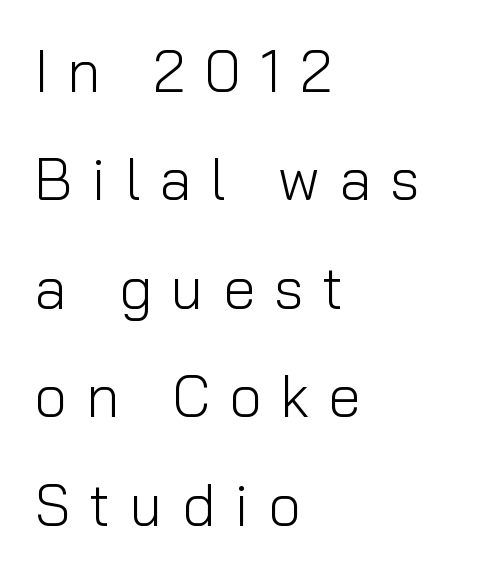
{"serif": "no", "italic": "no", "bold": "no", "weight": "light", "width": "normal", "stroke_contrast": "low", "x_height": "medium", "monospaced": "no", "underline": "no", "align": "left", "line_spacing_ratio": 1.87, "letter_spacing": "wide", "letter_spacing_em": 0.33, "glyph_px": 58}
